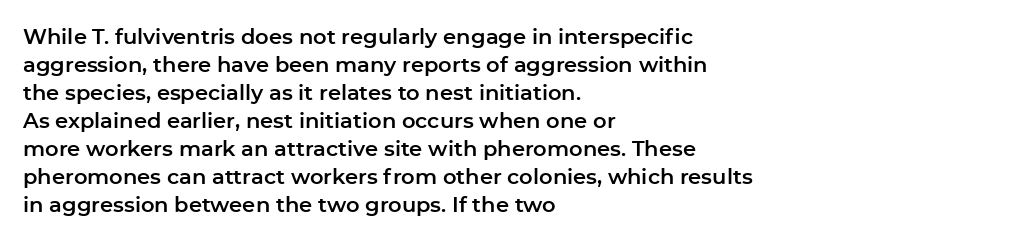
{"italic": "no", "underline": "no", "align": "left", "line_spacing": "normal", "line_spacing_ratio": 1.33, "letter_spacing": "normal", "letter_spacing_em": 0.0, "glyph_px": 21}
